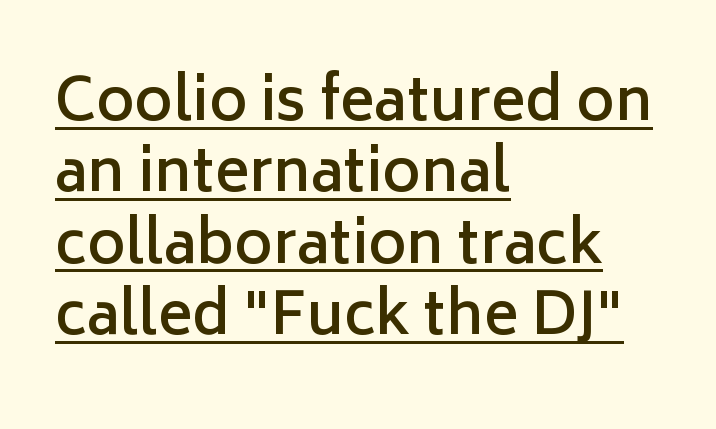
{"serif": "no", "italic": "no", "bold": "semi", "weight": "semibold", "width": "normal", "stroke_contrast": "low", "x_height": "medium", "monospaced": "no", "underline": "yes", "align": "left", "line_spacing_ratio": 1.23, "letter_spacing": "normal", "letter_spacing_em": 0.0, "glyph_px": 58}
